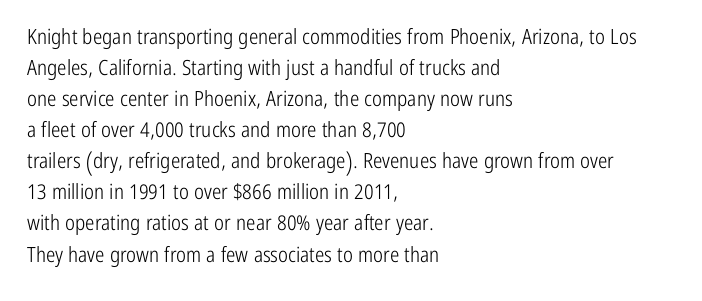
{"italic": "no", "bold": "no", "underline": "no", "align": "left", "line_spacing": "normal", "line_spacing_ratio": 1.48, "letter_spacing": "normal", "letter_spacing_em": 0.0, "glyph_px": 21}
